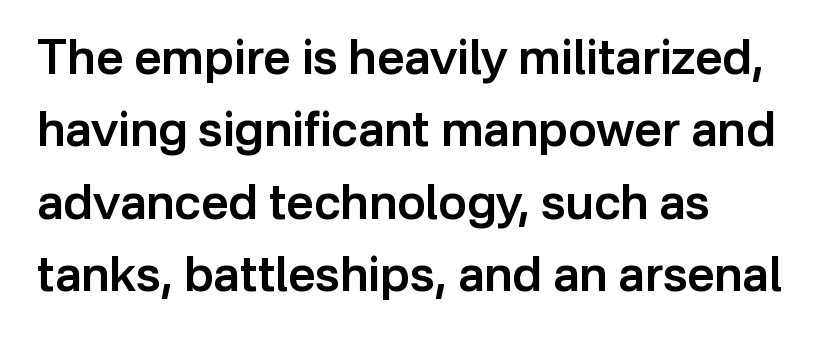
Here the glyphs are tracked normally, forming tight word shapes. Vertically, the passage feels balanced, rows spaced as you'd expect. Check where the strokes stop: nothing finishes them off — pure sans. The sample has been set in demibold, a notch under bold.
